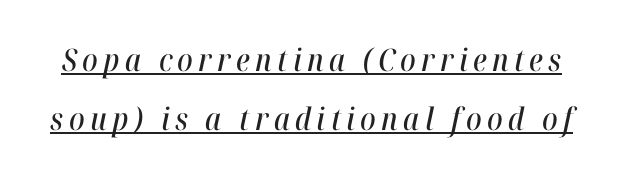
Note the varied advance widths — an 'i' is clearly narrower than an 'm'. The face used here appears with an underline applied. The rendering uses a large line-height, opening up the rows. The passage shown leans; its letterforms are oblique.
